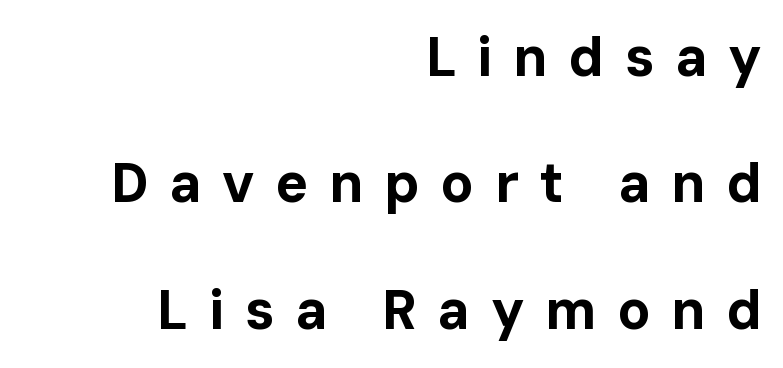
Designer's note — italics off, roman on. The rendering uses a bold face; every stroke is thick and dark. A sans-serif font was chosen for this passage. Lines of text with bare space underneath. Is there much room between lines? Yes — plenty of vertical air separates them. The letters advance in unequal steps, a hallmark of proportional type.
